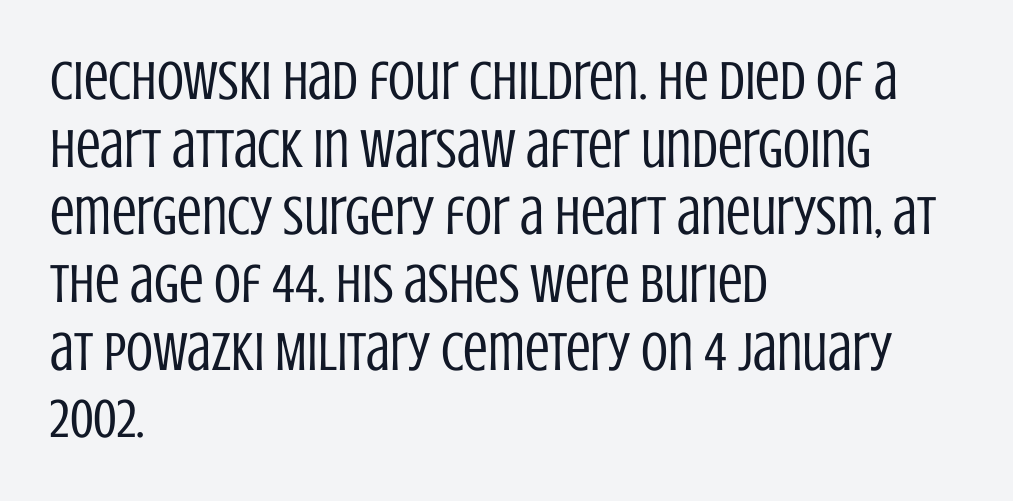
Q: Is the text bold? A: No.
Q: Is the text italic (slanted)? A: No, it is upright.
Q: Is the typeface a serif or a sans-serif typeface? A: Sans-serif.
Q: Is the text underlined? A: No.
Q: How is the paragraph aligned? A: Left-aligned.
Q: Is the spacing between letters normal or unusually wide? A: Normal.
Q: Width (condensed, normal, or wide)? A: Condensed.
Q: Stroke contrast? A: Low.
Q: x-height? A: Large.
Q: Monospaced? A: No.
